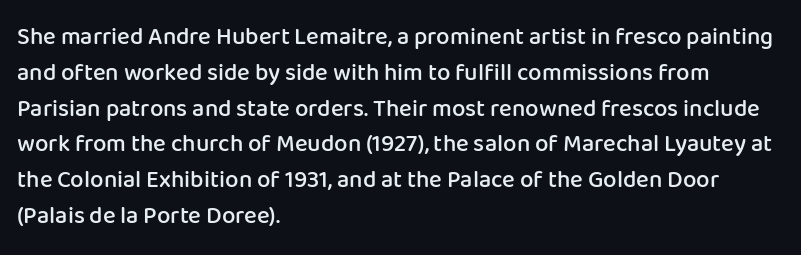
Does extra space separate the letters? No, they use regular spacing. Typographic density is moderately raised because the face is semibold. Do the letters lean? They stand straight. Each line starts at the same left margin while the right side varies. The line-height multiplier appears to be the usual default. Any mark beneath the type? The region is blank.
